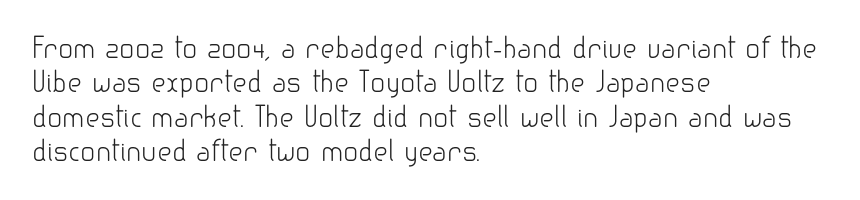
The image shows 28 px light sans-serif type, upright; set left-aligned, line spacing 1.23x, normal letter spacing, not underlined; low stroke contrast and a small x-height.
